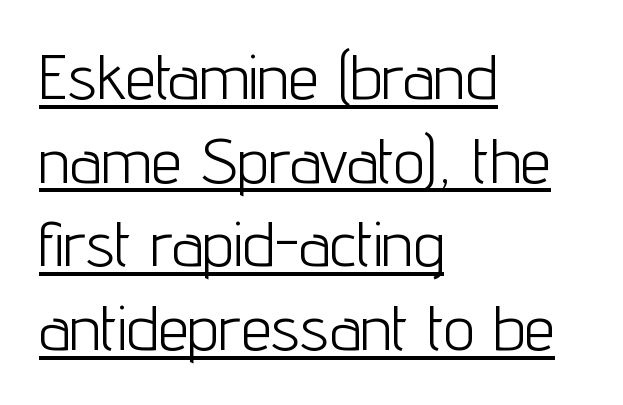
{"serif": "no", "italic": "no", "bold": "no", "weight": "light", "width": "condensed", "stroke_contrast": "low", "x_height": "medium", "monospaced": "no", "underline": "yes", "align": "left", "line_spacing": "normal", "line_spacing_ratio": 1.35, "letter_spacing": "normal", "letter_spacing_em": 0.0, "glyph_px": 62}
